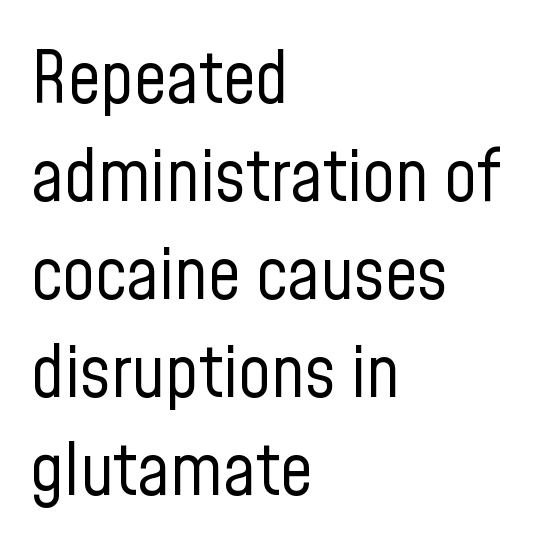
Q: Is the text bold? A: No.
Q: Is the text italic (slanted)? A: No, it is upright.
Q: Is the typeface a serif or a sans-serif typeface? A: Sans-serif.
Q: Is the text underlined? A: No.
Q: How is the paragraph aligned? A: Left-aligned.
Q: Is the spacing between letters normal or unusually wide? A: Normal.
Q: Is the spacing between lines tight, normal or loose? A: Normal.
Q: Width (condensed, normal, or wide)? A: Condensed.
Q: Stroke contrast? A: Low.
Q: x-height? A: Medium.
Q: Monospaced? A: No.
